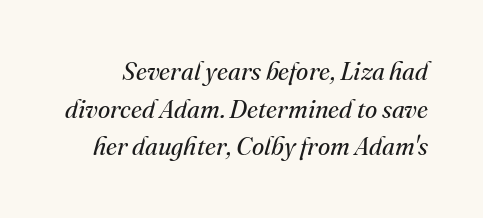
Observe the ordinary spacing: letters are neighbours, not strangers. Underline: absent. Compared with typical paragraphs, the rows here are spaced about the same. Stroke thickness stays within the range of a standard reading face or lighter.
